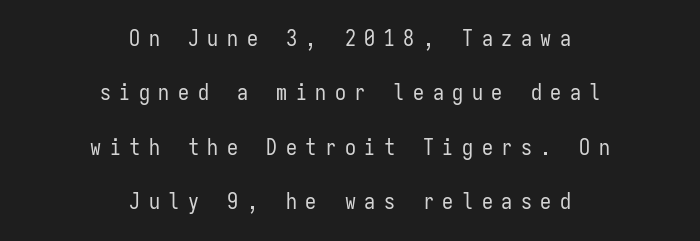
Q: Is the text bold? A: No.
Q: Is the text italic (slanted)? A: No, it is upright.
Q: Is the text underlined? A: No.
Q: How is the paragraph aligned? A: Centered.
Q: Is the spacing between letters normal or unusually wide? A: Unusually wide.
Q: Is the spacing between lines tight, normal or loose? A: Loose.
